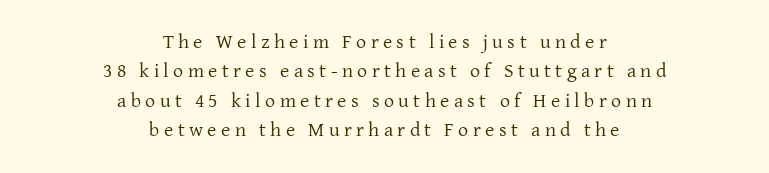
The image shows 20 px text type, upright; set centered, normal line spacing (1.47x), unusually wide letter spacing (+0.22 em), not underlined.
